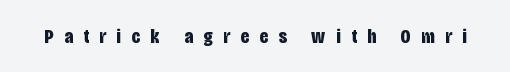
{"italic": "no", "bold": "yes", "underline": "no", "letter_spacing": "wide", "letter_spacing_em": 0.5, "glyph_px": 21}
